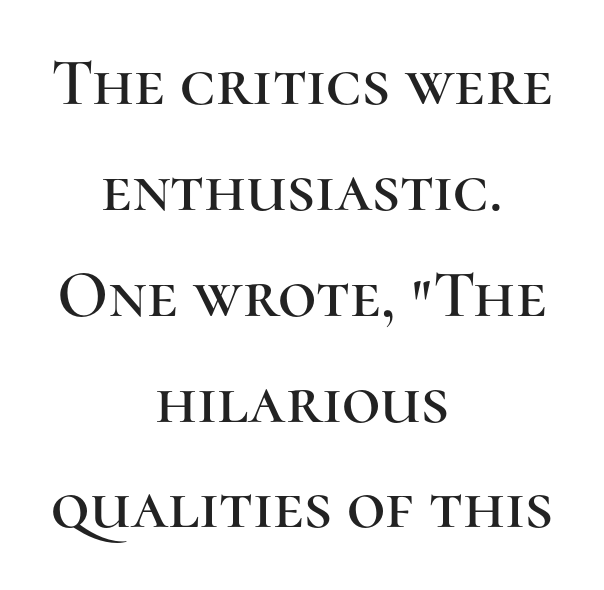
This sample keeps an unexceptional amount of space between lines. This sample uses an upright cut, with every glyph sitting square on the baseline. Check under the words: just untouched page. Spacing verdict: proportional, widths tailored to each character.
